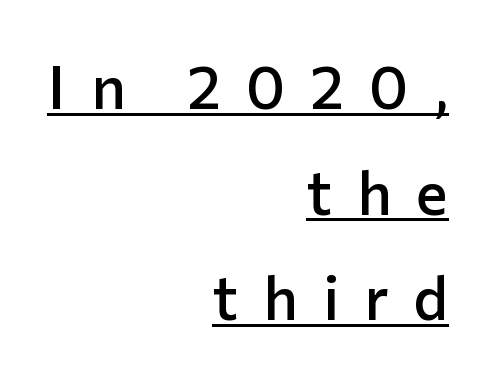
Q: Is the text bold? A: Semi-bold.
Q: Is the text italic (slanted)? A: No, it is upright.
Q: Is the typeface a serif or a sans-serif typeface? A: Sans-serif.
Q: Is the text underlined? A: Yes.
Q: How is the paragraph aligned? A: Right-aligned.
Q: Is the spacing between letters normal or unusually wide? A: Unusually wide.
Q: Width (condensed, normal, or wide)? A: Normal.
Q: Stroke contrast? A: Low.
Q: x-height? A: Medium.
Q: Monospaced? A: No.
